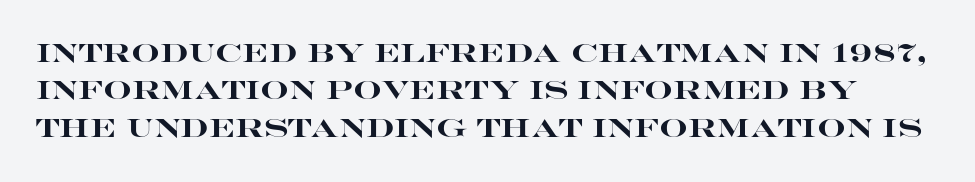
The image shows 25 px bold type, upright; set normal line spacing (1.5x), normal letter spacing, not underlined.
